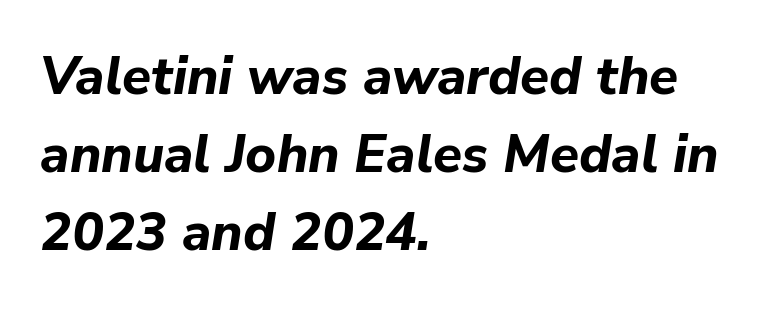
Q: Is the text bold? A: Yes.
Q: Is the text italic (slanted)? A: Yes, it leans right by about 9 degrees.
Q: Is the text underlined? A: No.
Q: How is the paragraph aligned? A: Left-aligned.
Q: Is the spacing between letters normal or unusually wide? A: Normal.
Q: Is the spacing between lines tight, normal or loose? A: Normal.
Q: Width (condensed, normal, or wide)? A: Normal.
Q: Stroke contrast? A: Low.
Q: x-height? A: Medium.
Q: Monospaced? A: No.
